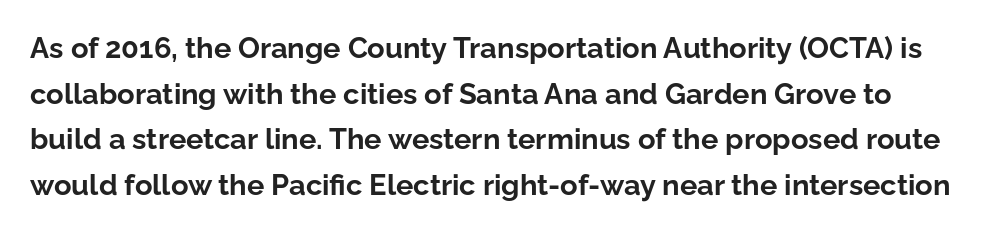
Evenly set lines give the paragraph a standard silhouette. Weight check: bold — yes, fully. This is sans-serif lettering, the kind often seen on screens and signage. A typesetter would call this proportional, since set widths differ per character. Beneath every word, the page is bare. Glyph-to-glyph distance matches everyday printed text.
